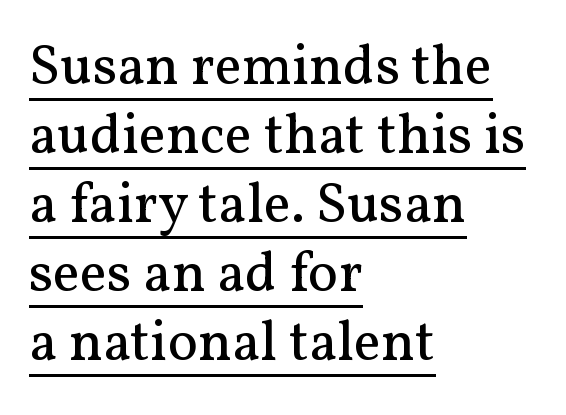
{"serif": "yes", "italic": "no", "bold": "no", "weight": "regular", "width": "normal", "stroke_contrast": "medium", "x_height": "medium", "monospaced": "no", "underline": "yes", "align": "left", "line_spacing_ratio": 1.21, "letter_spacing": "normal", "letter_spacing_em": 0.0, "glyph_px": 57}
